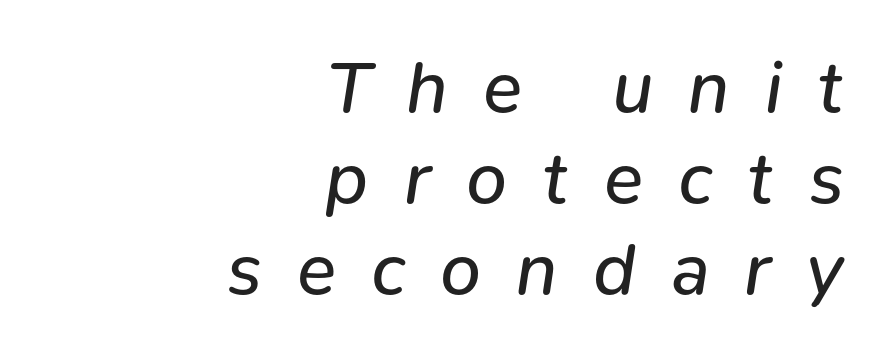
{"italic": "yes", "lean": "right", "slant_degrees": 9, "bold": "no", "weight": "regular", "width": "normal", "stroke_contrast": "low", "x_height": "medium", "monospaced": "no", "underline": "no", "align": "right", "line_spacing": "normal", "line_spacing_ratio": 1.25, "letter_spacing": "wide", "letter_spacing_em": 0.48, "glyph_px": 73}
